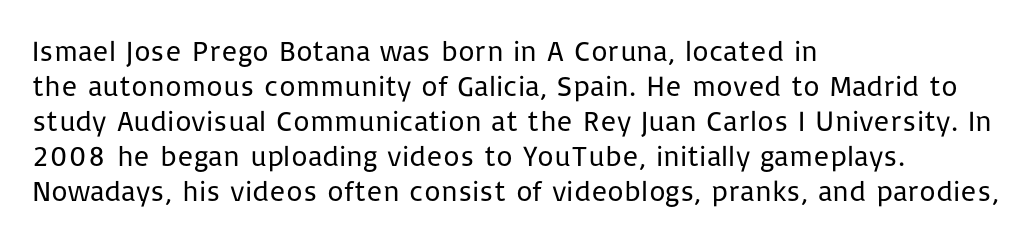
{"serif": "no", "italic": "no", "bold": "no", "weight": "regular", "width": "normal", "stroke_contrast": "low", "x_height": "medium", "monospaced": "no", "underline": "no", "align": "left", "line_spacing_ratio": 1.21, "letter_spacing": "normal", "letter_spacing_em": 0.0, "glyph_px": 29}
